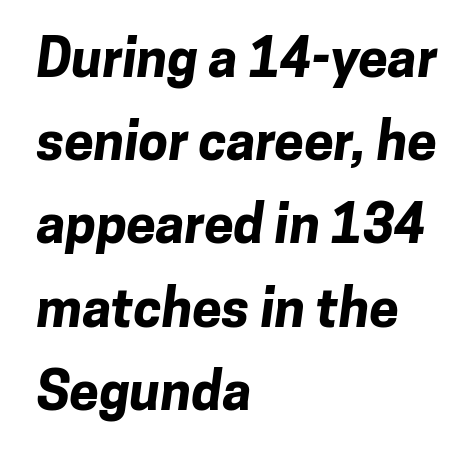
{"serif": "no", "bold": "yes", "weight": "bold", "width": "normal", "stroke_contrast": "low", "x_height": "medium", "monospaced": "no", "underline": "no", "align": "left", "line_spacing": "normal", "line_spacing_ratio": 1.57, "letter_spacing": "normal", "letter_spacing_em": 0.0, "glyph_px": 53}
